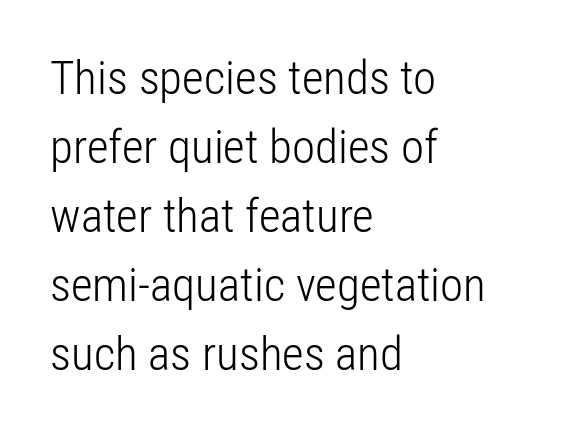
Q: Is the text bold? A: No.
Q: Is the text italic (slanted)? A: No, it is upright.
Q: Is the typeface a serif or a sans-serif typeface? A: Sans-serif.
Q: Is the text underlined? A: No.
Q: How is the paragraph aligned? A: Left-aligned.
Q: Is the spacing between letters normal or unusually wide? A: Normal.
Q: Is the spacing between lines tight, normal or loose? A: Normal.
Q: Width (condensed, normal, or wide)? A: Condensed.
Q: Stroke contrast? A: Low.
Q: x-height? A: Medium.
Q: Monospaced? A: No.
